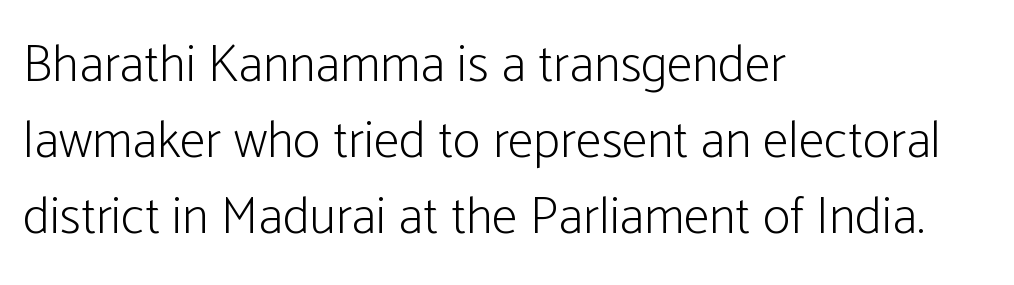
Q: Is the text bold? A: No.
Q: Is the text italic (slanted)? A: No, it is upright.
Q: Is the typeface a serif or a sans-serif typeface? A: Sans-serif.
Q: Is the text underlined? A: No.
Q: How is the paragraph aligned? A: Left-aligned.
Q: Is the spacing between letters normal or unusually wide? A: Normal.
Q: Is the spacing between lines tight, normal or loose? A: Normal.
Q: Width (condensed, normal, or wide)? A: Condensed.
Q: Stroke contrast? A: Low.
Q: x-height? A: Medium.
Q: Monospaced? A: No.
